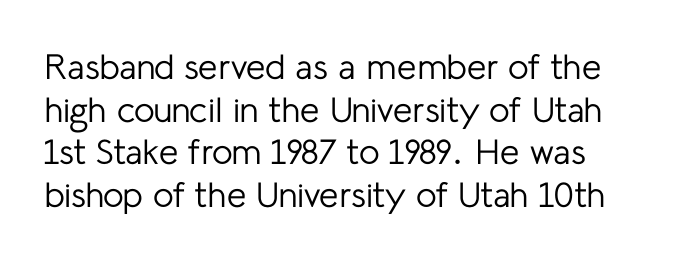
Q: Is the text bold? A: No.
Q: Is the text italic (slanted)? A: No, it is upright.
Q: Is the typeface a serif or a sans-serif typeface? A: Sans-serif.
Q: Is the text underlined? A: No.
Q: How is the paragraph aligned? A: Left-aligned.
Q: Is the spacing between letters normal or unusually wide? A: Normal.
Q: Width (condensed, normal, or wide)? A: Normal.
Q: Stroke contrast? A: Low.
Q: x-height? A: Medium.
Q: Monospaced? A: No.
